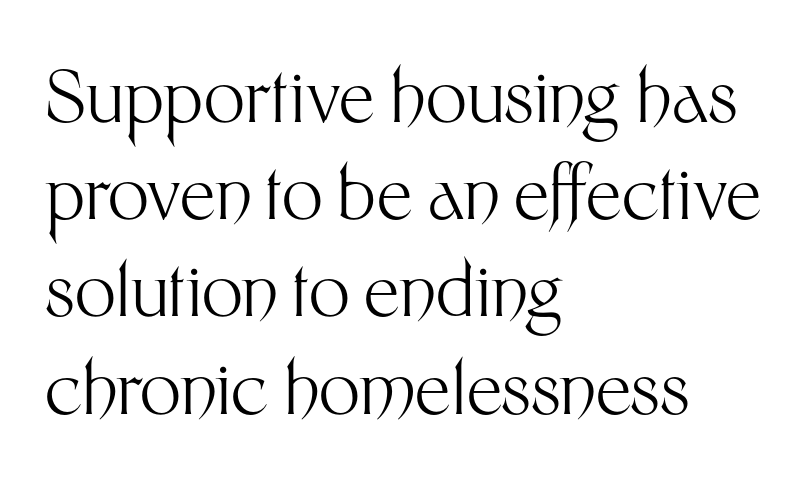
Q: Is the text bold? A: No.
Q: Is the text italic (slanted)? A: No, it is upright.
Q: Is the typeface a serif or a sans-serif typeface? A: Sans-serif.
Q: Is the text underlined? A: No.
Q: How is the paragraph aligned? A: Left-aligned.
Q: Is the spacing between letters normal or unusually wide? A: Normal.
Q: Is the spacing between lines tight, normal or loose? A: Normal.
Q: Width (condensed, normal, or wide)? A: Normal.
Q: Stroke contrast? A: Medium.
Q: x-height? A: Medium.
Q: Monospaced? A: No.
